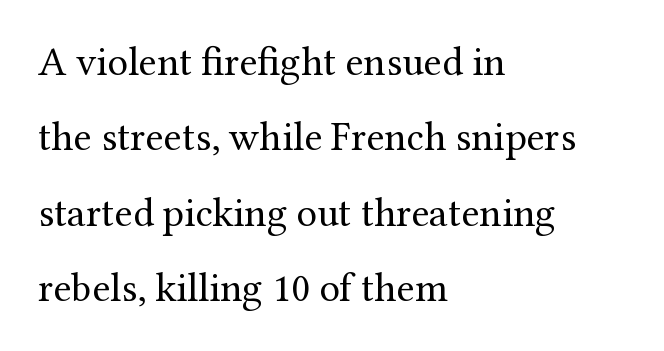
Q: Is the text bold? A: No.
Q: Is the text italic (slanted)? A: No, it is upright.
Q: Is the typeface a serif or a sans-serif typeface? A: Serif.
Q: Is the text underlined? A: No.
Q: How is the paragraph aligned? A: Left-aligned.
Q: Is the spacing between letters normal or unusually wide? A: Normal.
Q: Width (condensed, normal, or wide)? A: Normal.
Q: Stroke contrast? A: Medium.
Q: x-height? A: Medium.
Q: Monospaced? A: No.
